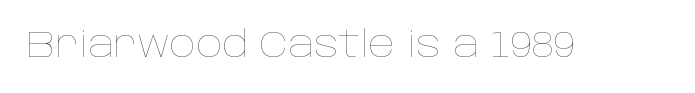
The image shows 37 px thin type, upright; set normal letter spacing, not underlined; low stroke contrast and a large x-height.
